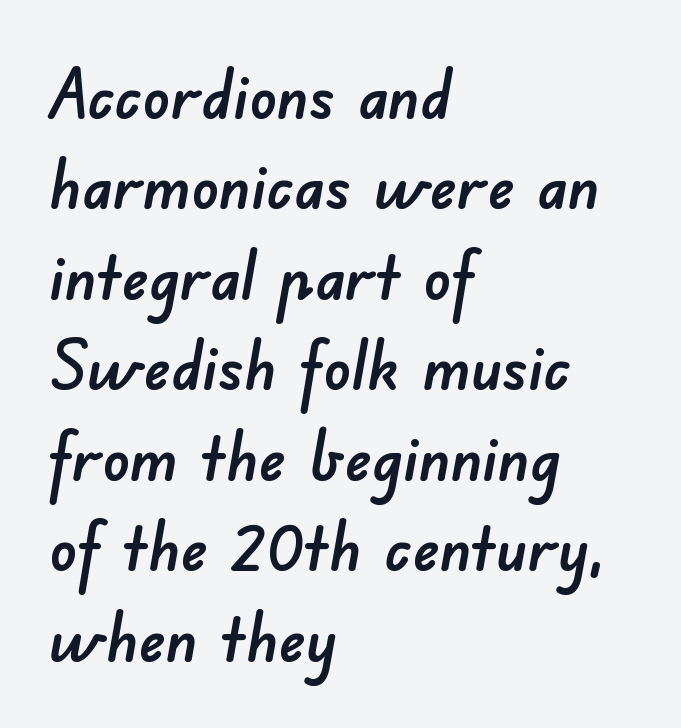
In terms of letterspacing, this is plain default setting. One-word summary of the alignment: left. Unlike a traditional serif, this face leaves its strokes unadorned. In terms of leading, this rendering sits right in the middle.
